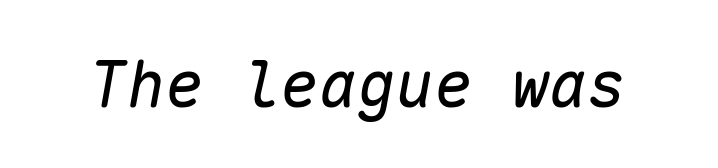
{"italic": "yes", "lean": "right", "slant_degrees": 10, "bold": "no", "weight": "regular", "width": "normal", "stroke_contrast": "low", "x_height": "medium", "monospaced": "yes", "underline": "no", "letter_spacing": "normal", "letter_spacing_em": 0.0, "glyph_px": 64}
